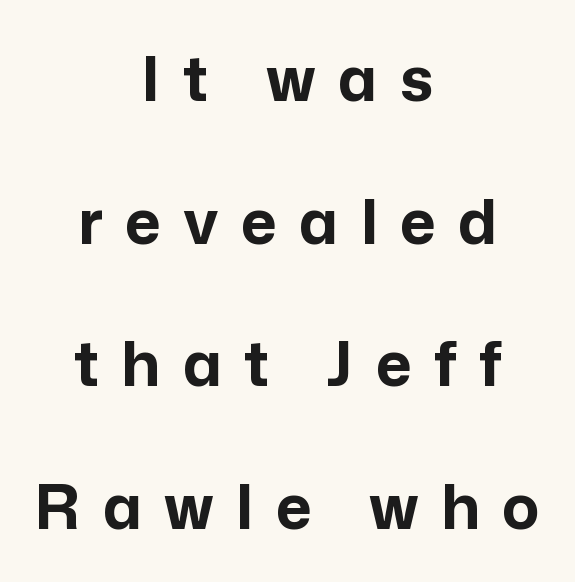
Q: Is the text bold? A: Yes.
Q: Is the text italic (slanted)? A: No, it is upright.
Q: Is the typeface a serif or a sans-serif typeface? A: Sans-serif.
Q: Is the text underlined? A: No.
Q: How is the paragraph aligned? A: Centered.
Q: Is the spacing between letters normal or unusually wide? A: Unusually wide.
Q: Is the spacing between lines tight, normal or loose? A: Loose.
Q: Width (condensed, normal, or wide)? A: Normal.
Q: Stroke contrast? A: Low.
Q: x-height? A: Medium.
Q: Monospaced? A: No.
